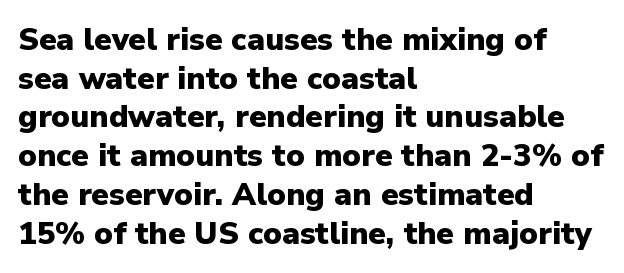
Q: Is the text bold? A: Yes.
Q: Is the text italic (slanted)? A: No, it is upright.
Q: Is the typeface a serif or a sans-serif typeface? A: Sans-serif.
Q: Is the text underlined? A: No.
Q: How is the paragraph aligned? A: Left-aligned.
Q: Is the spacing between letters normal or unusually wide? A: Normal.
Q: Is the spacing between lines tight, normal or loose? A: Normal.
Q: Width (condensed, normal, or wide)? A: Normal.
Q: Stroke contrast? A: Low.
Q: x-height? A: Medium.
Q: Monospaced? A: No.
